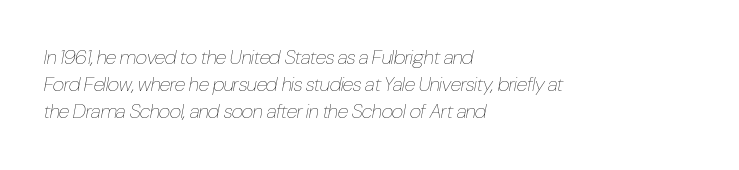
The image shows 20 px text type, italic (leaning right); set left-aligned, normal line spacing (1.36x), normal letter spacing, not underlined.
